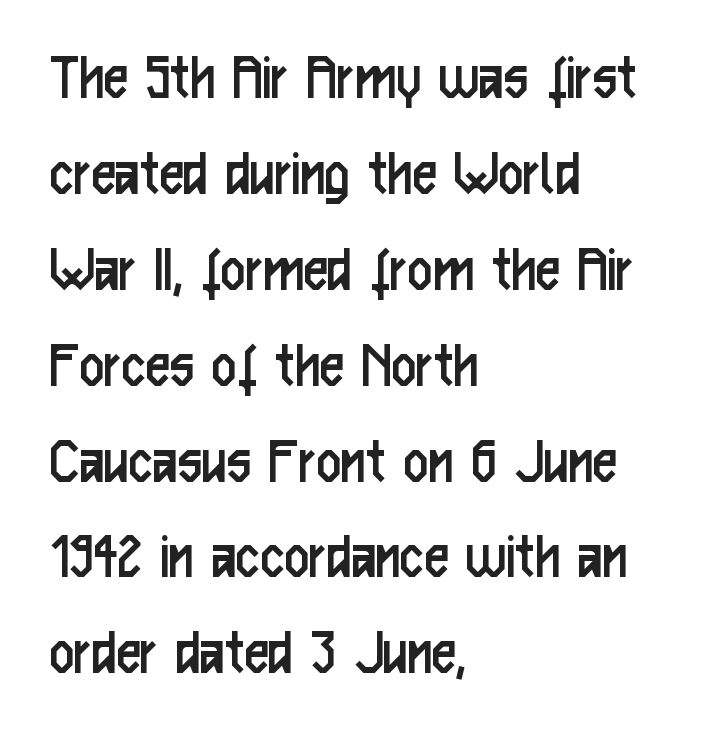
Does the lettering tilt? It doesn't — this is upright. Which margin do the lines hug? The left one — the right edge is uneven. Counters stay open thanks to moderate or lighter strokes. Examine the stroke ends and you'll find no serifs. Descender tails drop into unmarked territory. The line-height multiplier appears to be the usual default.
